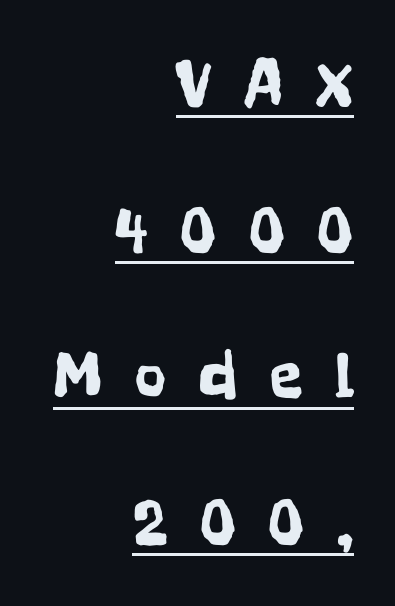
Q: Is the text italic (slanted)? A: No, it is upright.
Q: Is the typeface a serif or a sans-serif typeface? A: Sans-serif.
Q: Is the text underlined? A: Yes.
Q: How is the paragraph aligned? A: Right-aligned.
Q: Is the spacing between letters normal or unusually wide? A: Unusually wide.
Q: Is the spacing between lines tight, normal or loose? A: Loose.
Q: Width (condensed, normal, or wide)? A: Condensed.
Q: Stroke contrast? A: Low.
Q: x-height? A: Medium.
Q: Monospaced? A: No.
